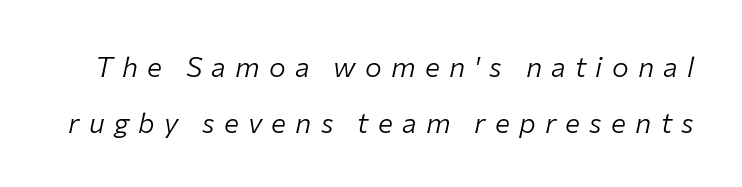
A quiet, ordinary-to-light weight characterises the typeface. You could fit nearly another row in the gap between these rows. Letter spacing: wide. Lines of text with bare space underneath.
